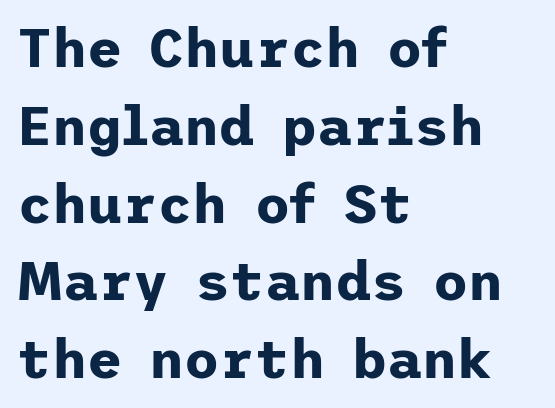
Q: Is the text bold? A: Yes.
Q: Is the text italic (slanted)? A: No, it is upright.
Q: Is the typeface a serif or a sans-serif typeface? A: Sans-serif.
Q: Is the text underlined? A: No.
Q: How is the paragraph aligned? A: Left-aligned.
Q: Is the spacing between letters normal or unusually wide? A: Normal.
Q: Is the spacing between lines tight, normal or loose? A: Normal.
Q: Width (condensed, normal, or wide)? A: Normal.
Q: Stroke contrast? A: Low.
Q: x-height? A: Medium.
